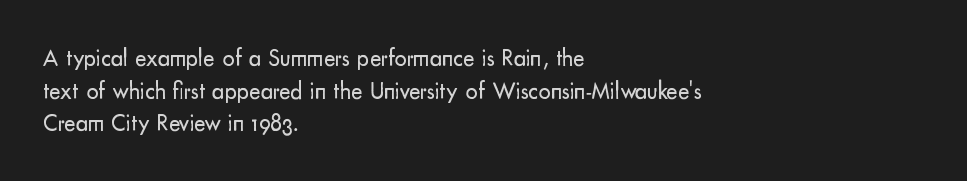
{"italic": "no", "bold": "no", "underline": "no", "align": "left", "line_spacing": "normal", "line_spacing_ratio": 1.36, "letter_spacing": "normal", "letter_spacing_em": 0.0, "glyph_px": 24}
